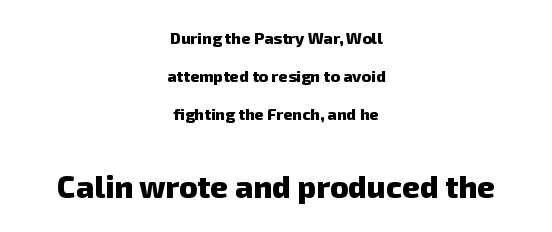
Q: Is the text bold? A: Yes.
Q: Is the typeface a serif or a sans-serif typeface? A: Sans-serif.
Q: Is the text underlined? A: No.
Q: How is the paragraph aligned? A: Centered.
Q: Is the spacing between letters normal or unusually wide? A: Normal.
Q: Is the spacing between lines tight, normal or loose? A: Loose.
Q: Which block of text is set in a larger size, the first (top) or the second (bottom)? A: The second (bottom) one.
Q: Width (condensed, normal, or wide)? A: Normal.
Q: Stroke contrast? A: Low.
Q: x-height? A: Medium.
Q: Monospaced? A: No.
